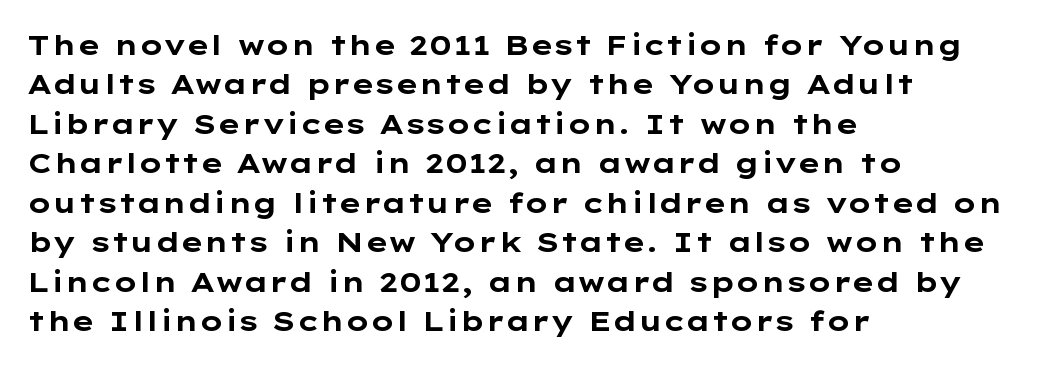
Look at the bottom of the vertical strokes: they stop flat, with no serifs. Strokes here are thick enough to call this a true bold. Each letter keeps its own natural width here, so spacing adapts to shape. The gap between lines stays unmarked. The space between consecutive lines is moderate.
